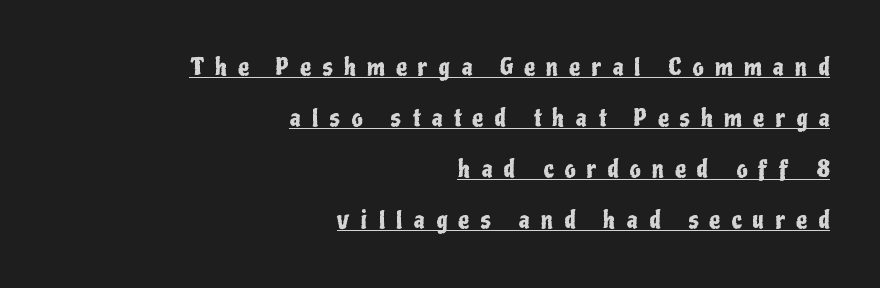
{"italic": "no", "underline": "yes", "align": "right", "line_spacing": "loose", "line_spacing_ratio": 2.13, "letter_spacing": "wide", "letter_spacing_em": 0.47, "glyph_px": 24}
